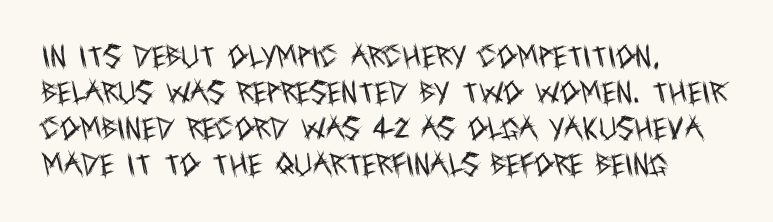
{"italic": "no", "bold": "no", "underline": "no", "align": "left", "line_spacing": "normal", "line_spacing_ratio": 1.44, "letter_spacing": "normal", "letter_spacing_em": 0.0, "glyph_px": 25}
